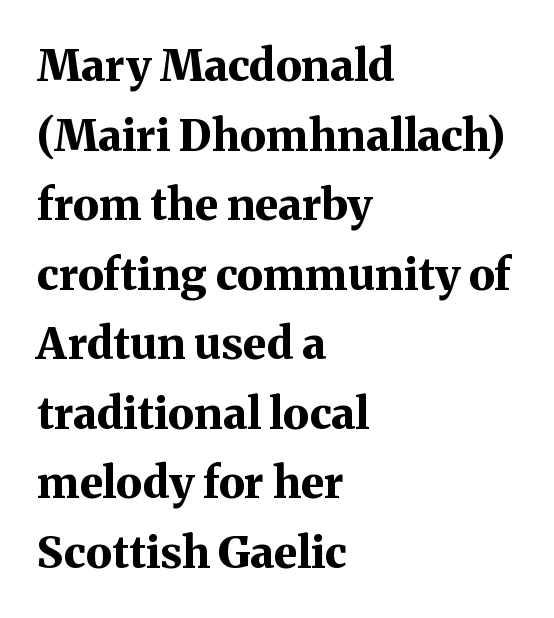
The image shows 44 px bold serif type, upright; set left-aligned, normal line spacing (1.58x), normal letter spacing, not underlined; medium stroke contrast and a medium x-height.
